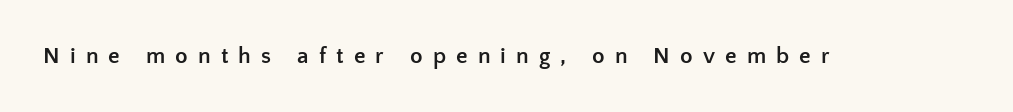
Style check: upright. The area under the type is left untouched. A typesetter would call this heavily tracked-out type. Typographic density is high because the face is bold.
